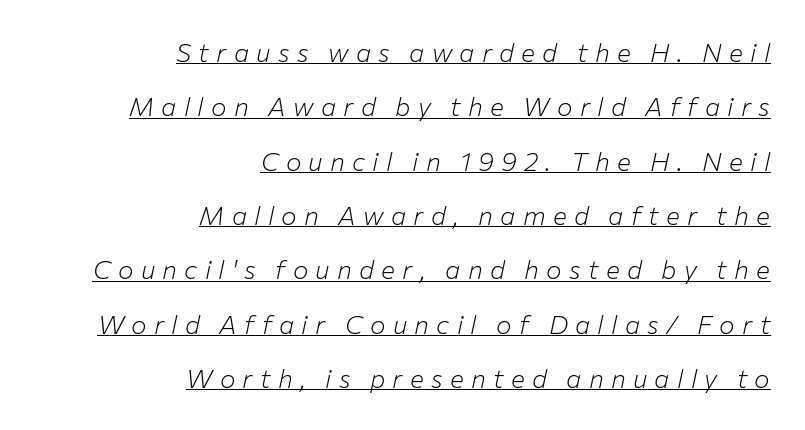
Q: Is the text bold? A: No.
Q: Is the text italic (slanted)? A: Yes, it leans right by about 12 degrees.
Q: Is the text underlined? A: Yes.
Q: How is the paragraph aligned? A: Right-aligned.
Q: Is the spacing between letters normal or unusually wide? A: Unusually wide.
Q: Is the spacing between lines tight, normal or loose? A: Loose.
